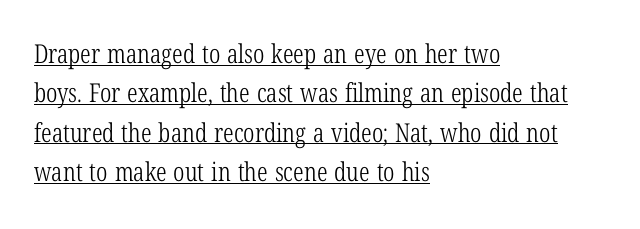
The image shows 26 px text type, upright; set left-aligned, normal line spacing (1.51x), normal letter spacing, underlined.
